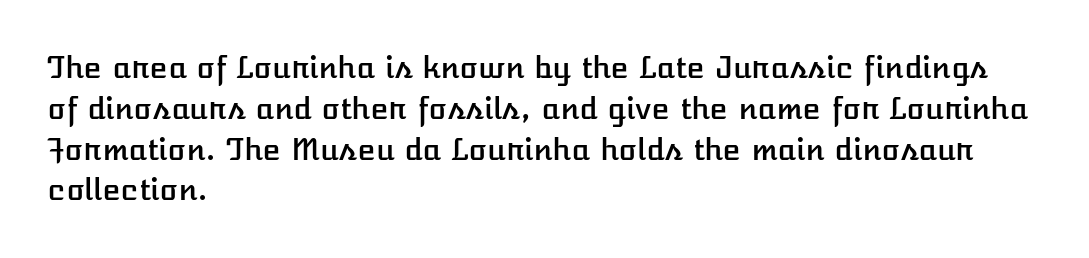
{"italic": "no", "width": "normal", "stroke_contrast": "low", "x_height": "medium", "monospaced": "no", "underline": "no", "align": "left", "line_spacing": "normal", "line_spacing_ratio": 1.36, "letter_spacing": "normal", "letter_spacing_em": 0.0, "glyph_px": 30}
